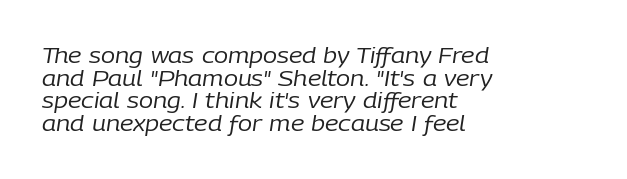
Unmarked baselines from the first word to the last. Horizontal bands of white between lines are thin slivers. Weight class: somewhere from thin through regular. A classic flush-left, rag-right setting is used for this passage. The typography opts for an oblique posture over an upright one.
